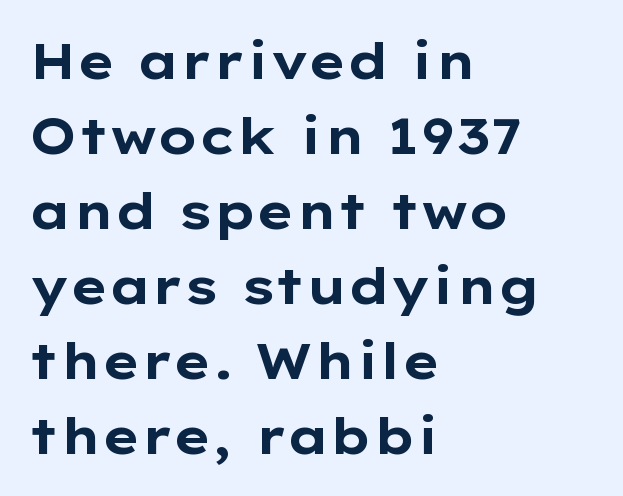
The image shows 50 px bold, wide sans-serif type, upright; set left-aligned, normal line spacing (1.5x), normal letter spacing, not underlined; low stroke contrast and a medium x-height.
